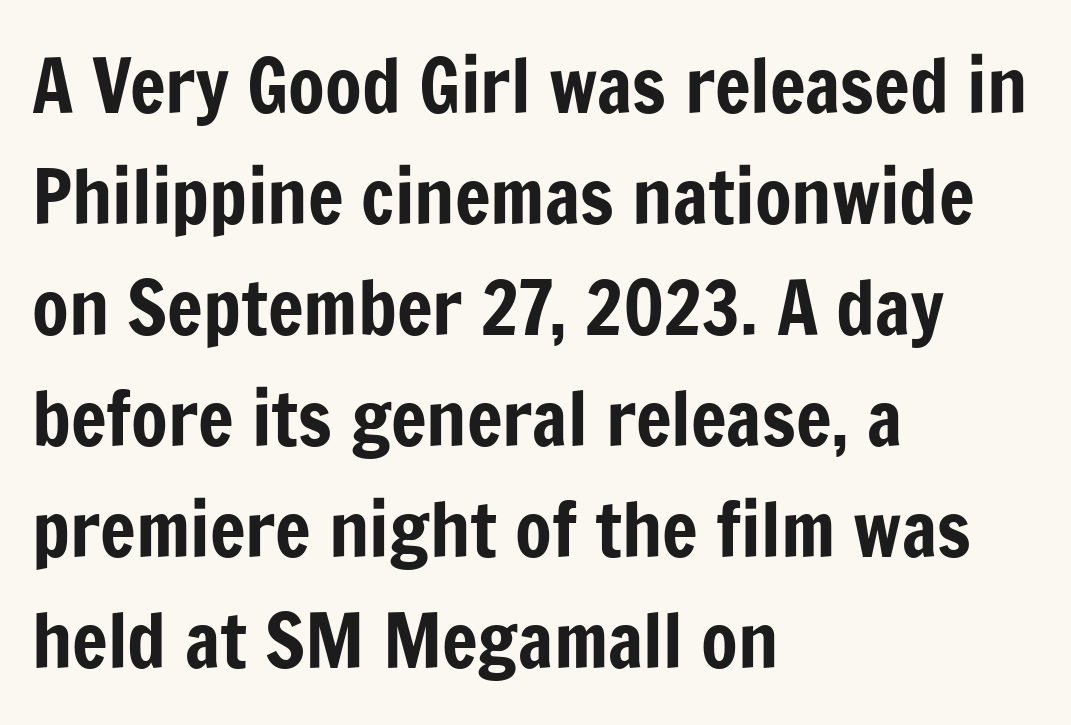
{"serif": "no", "italic": "no", "width": "condensed", "stroke_contrast": "low", "x_height": "medium", "monospaced": "no", "underline": "no", "align": "left", "line_spacing": "normal", "line_spacing_ratio": 1.48, "letter_spacing": "normal", "letter_spacing_em": 0.0, "glyph_px": 75}
